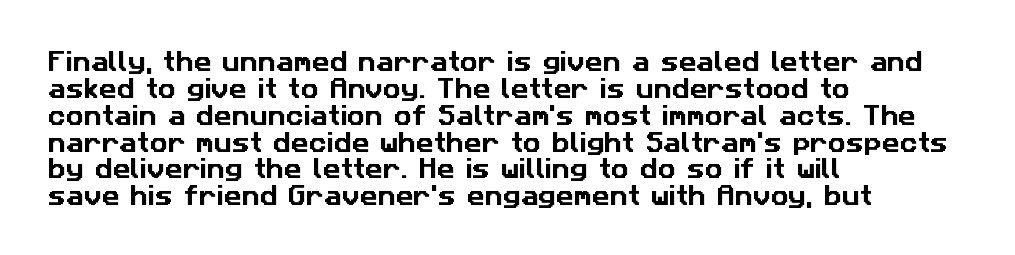
Underlining? Definitely not there. Does the copy run flush right? No — it runs flush left. Spacing between characters is what you'd get straight out of the box.
